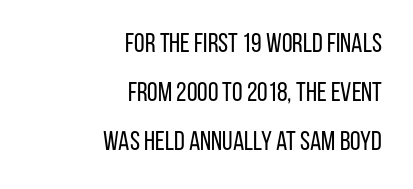
Q: Is the text bold? A: No.
Q: Is the text italic (slanted)? A: No, it is upright.
Q: Is the text underlined? A: No.
Q: How is the paragraph aligned? A: Right-aligned.
Q: Is the spacing between letters normal or unusually wide? A: Normal.
